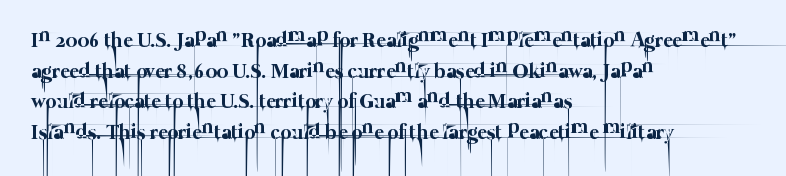
Is this a heavy cut? Hardly; it is regular or lighter. Type without underlining. Evenly set lines give the paragraph a standard silhouette. In CSS terms this would be text-align: left.
